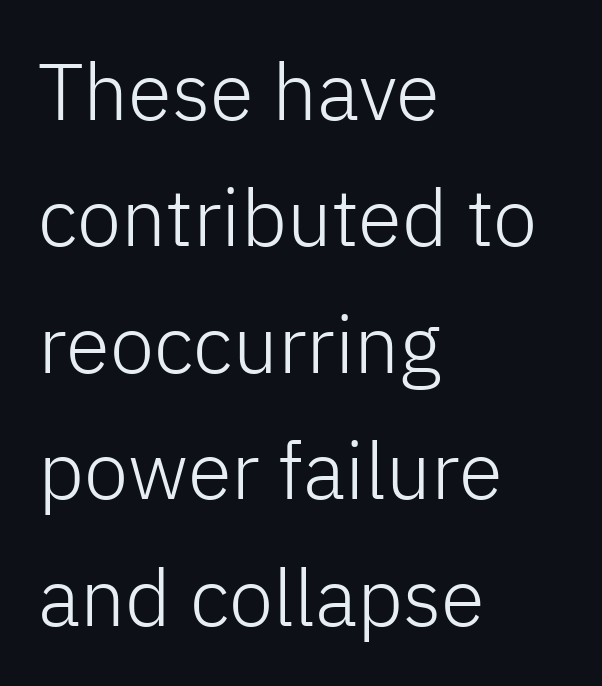
The image shows 80 px light sans-serif type, upright; set left-aligned, normal line spacing (1.58x), normal letter spacing, not underlined; low stroke contrast and a medium x-height.
